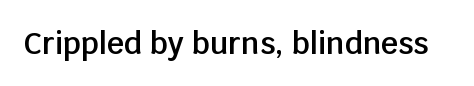
Q: Is the text bold? A: Semi-bold.
Q: Is the text italic (slanted)? A: No, it is upright.
Q: Is the typeface a serif or a sans-serif typeface? A: Sans-serif.
Q: Is the text underlined? A: No.
Q: Is the spacing between letters normal or unusually wide? A: Normal.
Q: Width (condensed, normal, or wide)? A: Normal.
Q: Stroke contrast? A: Low.
Q: x-height? A: Large.
Q: Monospaced? A: No.
